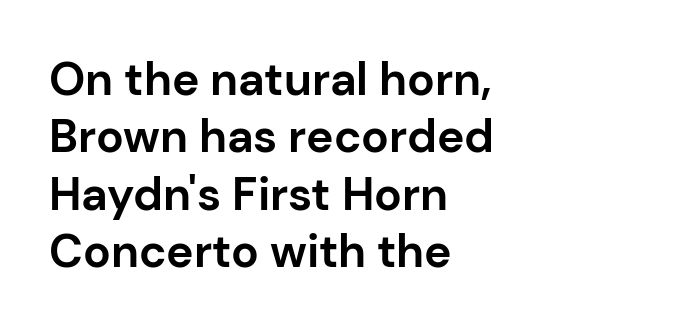
Q: Is the text bold? A: Yes.
Q: Is the text italic (slanted)? A: No, it is upright.
Q: Is the typeface a serif or a sans-serif typeface? A: Sans-serif.
Q: Is the text underlined? A: No.
Q: How is the paragraph aligned? A: Left-aligned.
Q: Is the spacing between letters normal or unusually wide? A: Normal.
Q: Is the spacing between lines tight, normal or loose? A: Normal.
Q: Width (condensed, normal, or wide)? A: Normal.
Q: Stroke contrast? A: Low.
Q: x-height? A: Medium.
Q: Monospaced? A: No.
